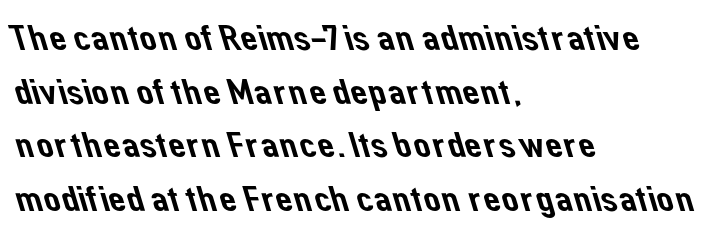
Looks like regular typesetting: each glyph gets only the width it needs. The words here are not underlined. Glyph-to-glyph distance matches everyday printed text. Vertically, the passage feels balanced, rows spaced as you'd expect. A student would call this left alignment; a typographer would say flush left, rag right. Classification — sans serif.
